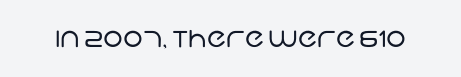
{"serif": "no", "bold": "no", "weight": "regular", "width": "normal", "stroke_contrast": "low", "x_height": "large", "monospaced": "no", "underline": "no", "letter_spacing": "normal", "letter_spacing_em": 0.0, "glyph_px": 28}
